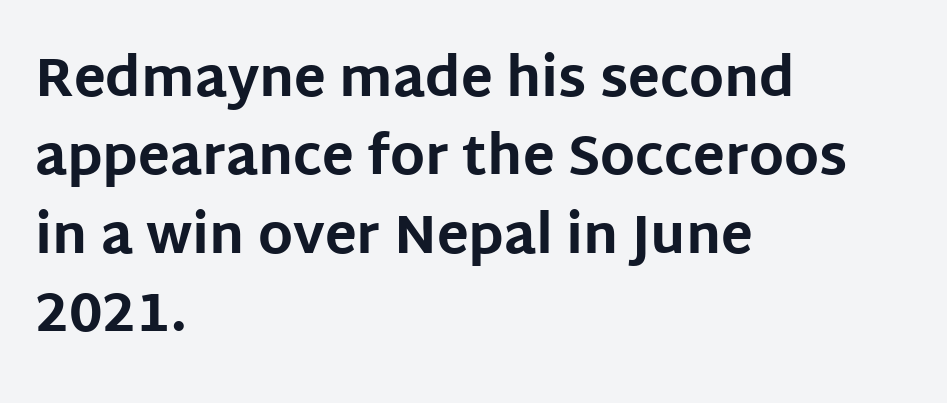
The image shows 53 px bold sans-serif type, upright; set left-aligned, normal line spacing (1.48x), normal letter spacing, not underlined; low stroke contrast and a large x-height.
